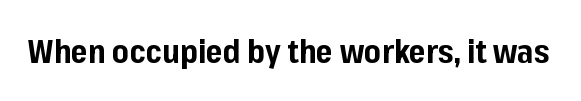
Do the characters align in a grid? No, the font is proportional. The strokes are fattened all the way to bold. The specimen omits any rule beneath the text block's lines. Words appear dense and cohesive because spacing is normal.
